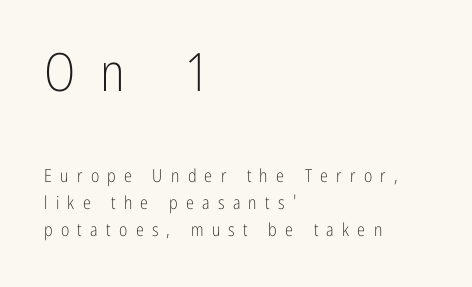
Q: Is the text bold? A: No.
Q: Is the text italic (slanted)? A: No, it is upright.
Q: Is the typeface a serif or a sans-serif typeface? A: Sans-serif.
Q: Is the text underlined? A: No.
Q: How is the paragraph aligned? A: Left-aligned.
Q: Is the spacing between letters normal or unusually wide? A: Unusually wide.
Q: Is the spacing between lines tight, normal or loose? A: Normal.
Q: Which block of text is set in a larger size, the first (top) or the second (bottom)? A: The first (top) one.
Q: Width (condensed, normal, or wide)? A: Condensed.
Q: Stroke contrast? A: Low.
Q: x-height? A: Medium.
Q: Monospaced? A: No.
